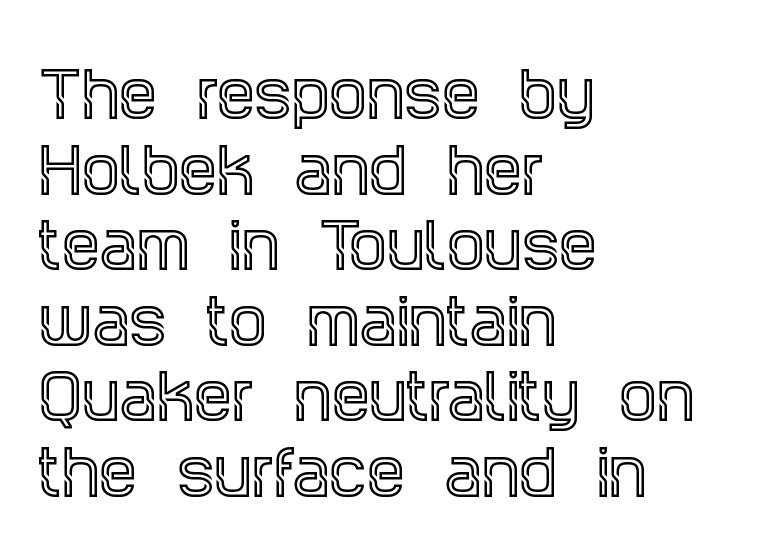
The area under the type is left untouched. The passage shown stacks its lines at a standard gap. Posture: upright roman. A typesetter would call this zero additional tracking. Short and long lines alike share a common starting point at left.
